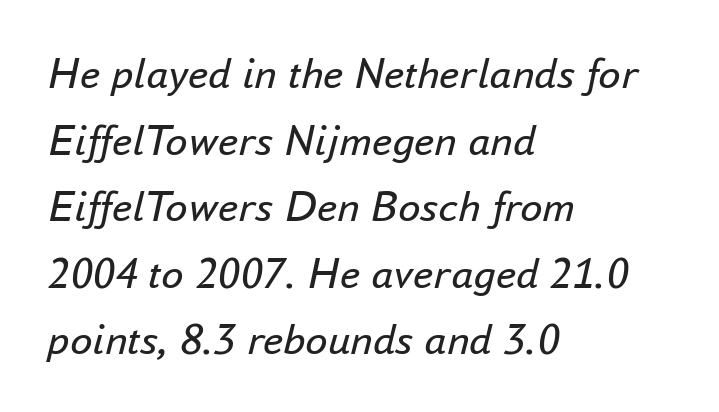
Q: Is the text bold? A: No.
Q: Is the text italic (slanted)? A: Yes, it leans right by about 16 degrees.
Q: Is the text underlined? A: No.
Q: How is the paragraph aligned? A: Left-aligned.
Q: Is the spacing between letters normal or unusually wide? A: Normal.
Q: Is the spacing between lines tight, normal or loose? A: Normal.
Q: Width (condensed, normal, or wide)? A: Normal.
Q: Stroke contrast? A: Low.
Q: x-height? A: Small.
Q: Monospaced? A: No.
